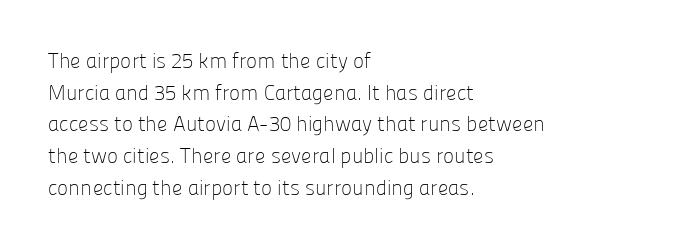
{"italic": "no", "bold": "no", "underline": "no", "align": "left", "line_spacing": "normal", "line_spacing_ratio": 1.51, "letter_spacing": "normal", "letter_spacing_em": 0.0, "glyph_px": 21}
